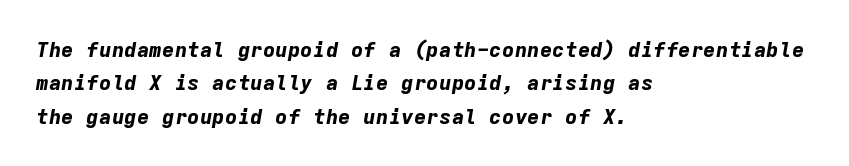
{"italic": "yes", "lean": "right", "slant_degrees": 9, "bold": "yes", "underline": "no", "align": "left", "line_spacing": "normal", "line_spacing_ratio": 1.59, "letter_spacing": "normal", "letter_spacing_em": 0.0, "glyph_px": 21}
